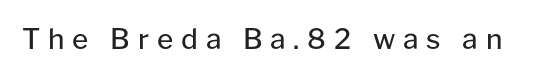
The image shows 28 px regular-weight sans-serif type, upright; set unusually wide letter spacing (+0.28 em), not underlined; low stroke contrast and a medium x-height.
